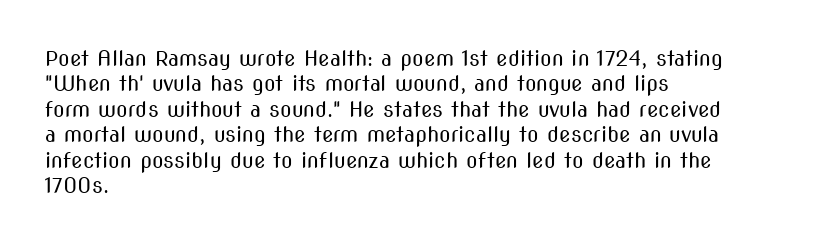
Q: Is the text bold? A: No.
Q: Is the text italic (slanted)? A: No, it is upright.
Q: Is the text underlined? A: No.
Q: How is the paragraph aligned? A: Left-aligned.
Q: Is the spacing between letters normal or unusually wide? A: Normal.
